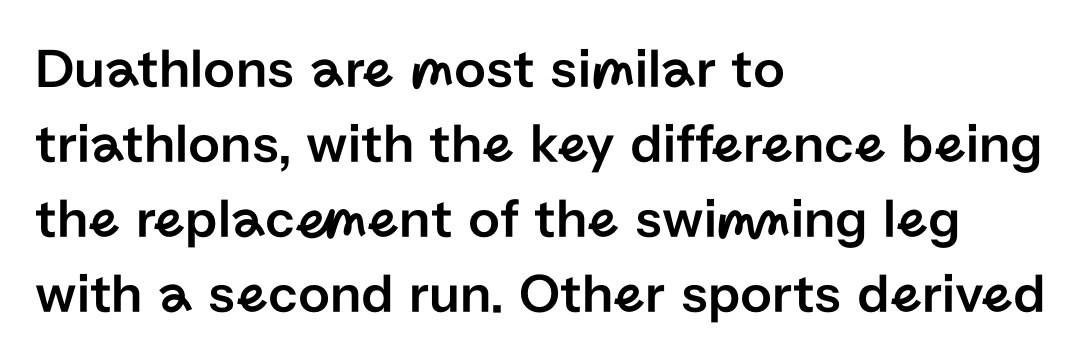
Q: Is the text italic (slanted)? A: No, it is upright.
Q: Is the typeface a serif or a sans-serif typeface? A: Sans-serif.
Q: Is the text underlined? A: No.
Q: How is the paragraph aligned? A: Left-aligned.
Q: Is the spacing between letters normal or unusually wide? A: Normal.
Q: Is the spacing between lines tight, normal or loose? A: Normal.
Q: Width (condensed, normal, or wide)? A: Normal.
Q: Stroke contrast? A: Low.
Q: x-height? A: Medium.
Q: Monospaced? A: No.
